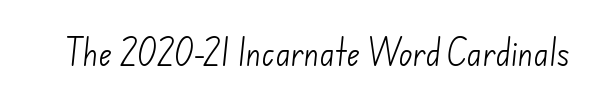
Glance below the letters and you will spot only blank space. You can tell from the bare stems that sans-serif type was used. Looks like regular typesetting: each glyph gets only the width it needs. Nothing heavy about these letters — not bold at all.
